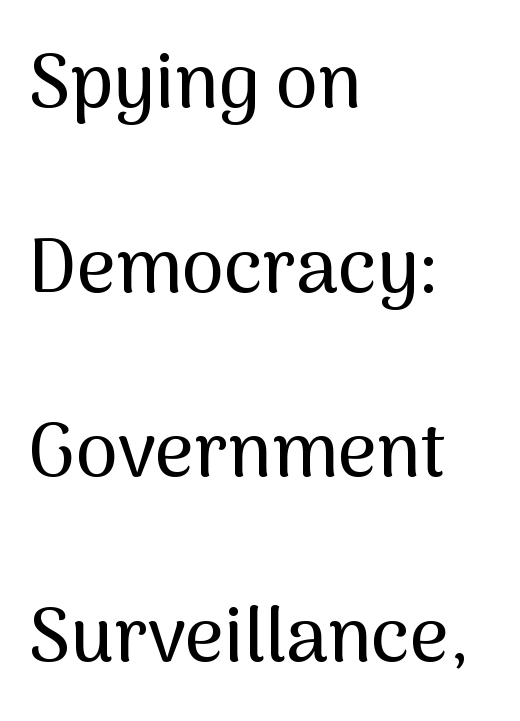
Q: Is the text italic (slanted)? A: No, it is upright.
Q: Is the typeface a serif or a sans-serif typeface? A: Sans-serif.
Q: Is the text underlined? A: No.
Q: How is the paragraph aligned? A: Left-aligned.
Q: Is the spacing between letters normal or unusually wide? A: Normal.
Q: Is the spacing between lines tight, normal or loose? A: Loose.
Q: Width (condensed, normal, or wide)? A: Normal.
Q: Stroke contrast? A: Medium.
Q: x-height? A: Medium.
Q: Monospaced? A: No.
